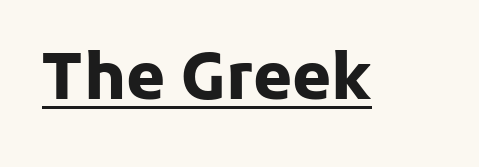
Summary of weight: heavy, a full bold. The specimen includes a rule beneath the text block's lines. Looks like regular typesetting: each glyph gets only the width it needs. Type style note: lacks serifs. Compared with typical body copy, the letter spacing here is the same.
